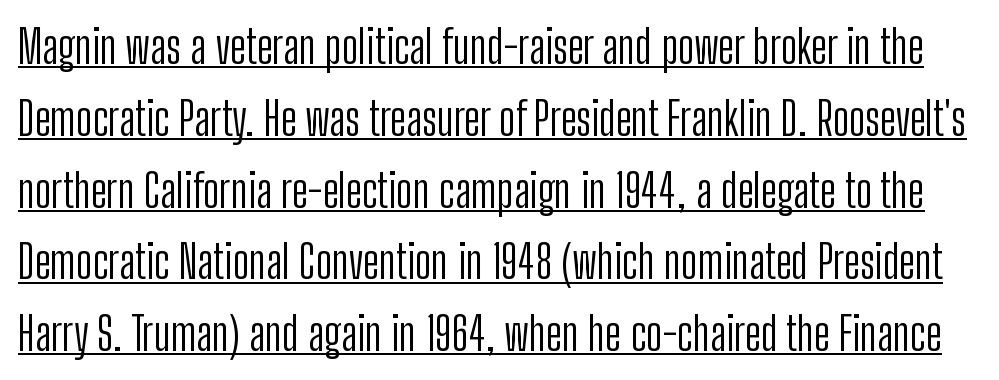
Q: Is the text bold? A: No.
Q: Is the text italic (slanted)? A: No, it is upright.
Q: Is the typeface a serif or a sans-serif typeface? A: Sans-serif.
Q: Is the text underlined? A: Yes.
Q: Is the spacing between letters normal or unusually wide? A: Normal.
Q: Is the spacing between lines tight, normal or loose? A: Normal.
Q: Width (condensed, normal, or wide)? A: Condensed.
Q: Stroke contrast? A: Low.
Q: x-height? A: Medium.
Q: Monospaced? A: No.
